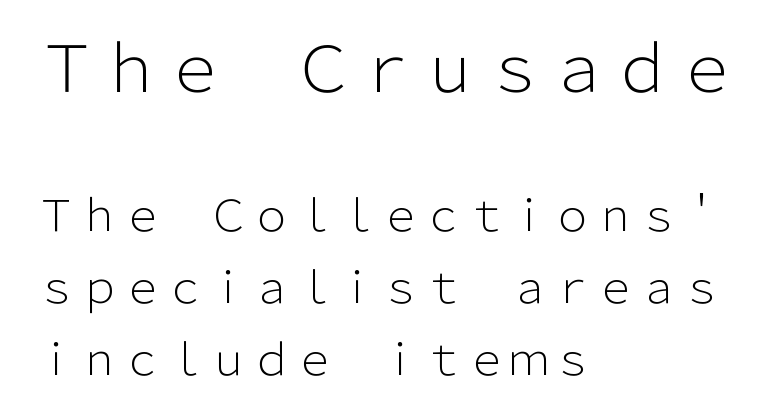
Between one letter and the next there's only the usual sliver of space. Typographically, this falls in the sans-serif category. The lettering holds an erect, upright posture throughout. The foot of each line stays bare and open. Does the bottom block carry the larger type? No, the top block does. A light-to-regular cut is what we see here.
